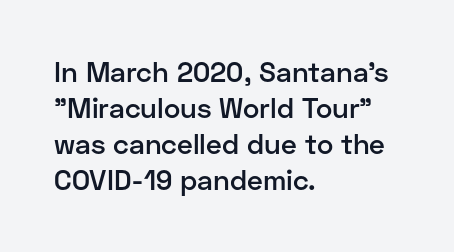
One-word summary of the alignment: left. The sample has been set in demibold, a notch under bold. Italic? Not at all — the glyphs are vertical. A normal amount of white space separates one row of letters from the next.
